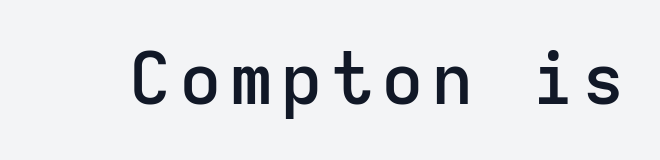
Q: Is the text bold? A: Semi-bold.
Q: Is the text italic (slanted)? A: No, it is upright.
Q: Is the typeface a serif or a sans-serif typeface? A: Sans-serif.
Q: Is the text underlined? A: No.
Q: Width (condensed, normal, or wide)? A: Normal.
Q: Stroke contrast? A: Low.
Q: x-height? A: Medium.
Q: Monospaced? A: Yes.
